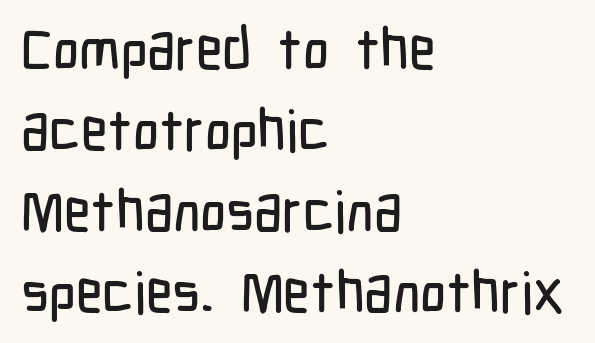
Standard letterfit; no display-style spreading of the glyphs. Every character sits straight up, as roman type does. Successive baselines arrive at the customary interval. Layout note: lines flush left.
